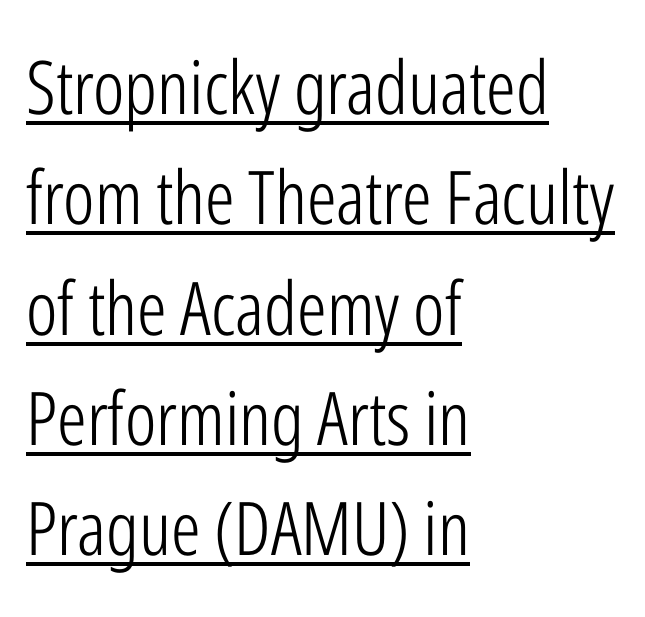
Posture: straight, roman, zero tilt. Vertical spacing — default. This reads as an unemphasized weight, regular at the heaviest. Stroke terminals: plain, sans-serif. Leftover space on each line is placed entirely after the last word. Default kerning and tracking; the words read as compact shapes.
